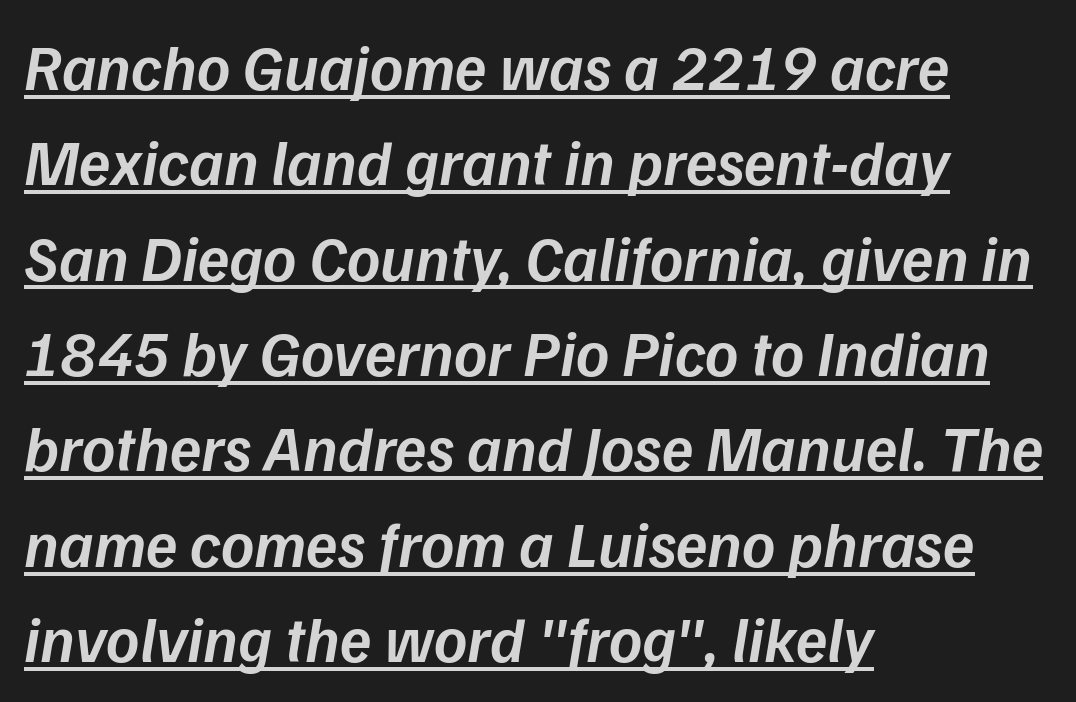
{"italic": "yes", "lean": "right", "slant_degrees": 9, "bold": "semi", "weight": "semibold", "width": "normal", "stroke_contrast": "low", "x_height": "medium", "monospaced": "no", "underline": "yes", "align": "left", "line_spacing": "normal", "line_spacing_ratio": 1.49, "letter_spacing": "normal", "letter_spacing_em": 0.0, "glyph_px": 64}
